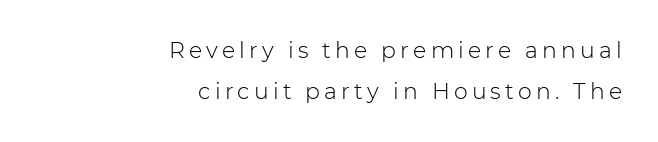
{"italic": "no", "bold": "no", "underline": "no", "align": "right", "line_spacing_ratio": 1.88, "glyph_px": 22}
